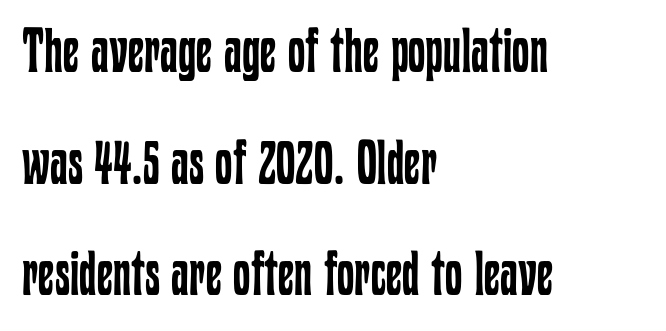
{"italic": "no", "bold": "no", "weight": "regular", "width": "condensed", "stroke_contrast": "low", "x_height": "medium", "monospaced": "no", "underline": "no", "align": "left", "line_spacing_ratio": 1.8, "letter_spacing": "normal", "letter_spacing_em": 0.0, "glyph_px": 62}
